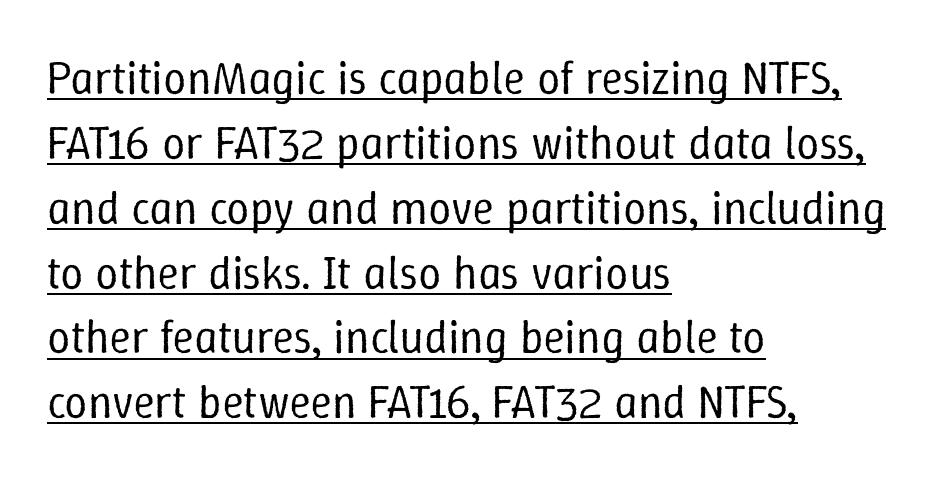
A normal amount of white space separates one row of letters from the next. The letters advance in unequal steps, a hallmark of proportional type. Spacing between characters is what you'd get straight out of the box. Summary of weight: not heavy and not bold. Characters remain perfectly vertical along every line.
